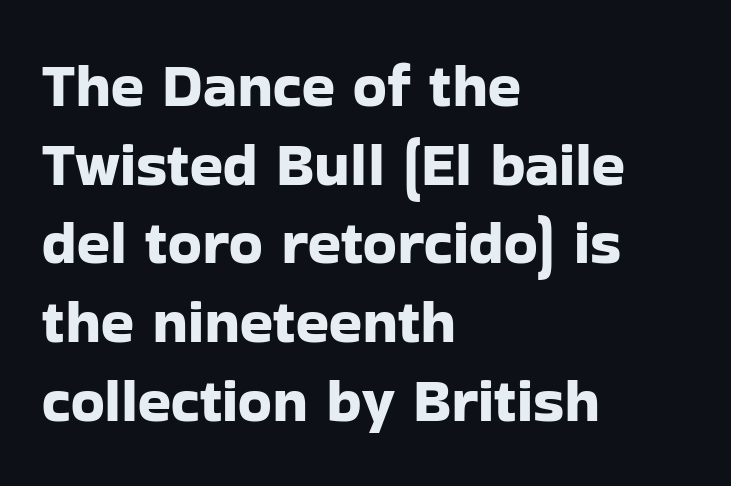
Letter spacing: default. Baseline-to-baseline distance is the conventional proportion of letter height. The lines in this sample share a left origin and differ only in where they stop. Is this a fixed-width face? No — the glyphs have proportional, varying widths. Typographically, this falls in the sans-serif category.
